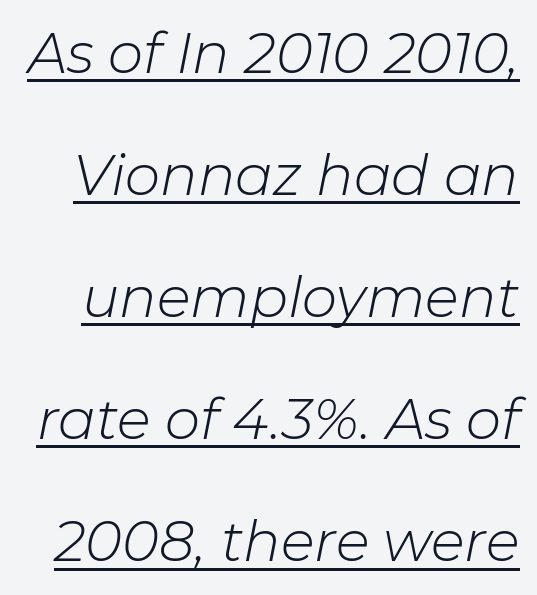
Inter-character spacing is left at the font's built-in metrics. Is this a heavy cut? Hardly; it is regular or lighter. Every character sits at an angle, as italics do. Here the designer chose a conventional face with non-uniform glyph widths.
